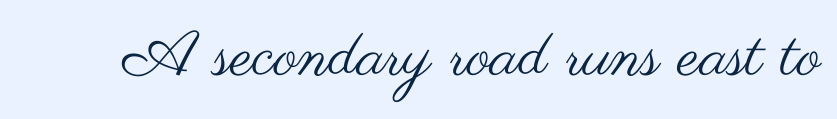
The font family rendered here belongs to the sans-serif group. Weight class: somewhere from thin through regular. The rendering uses natural spacing where letterforms have individual widths. The space beneath each line is pristine and unruled. Tracking value appears to be zero — textbook default spacing.
